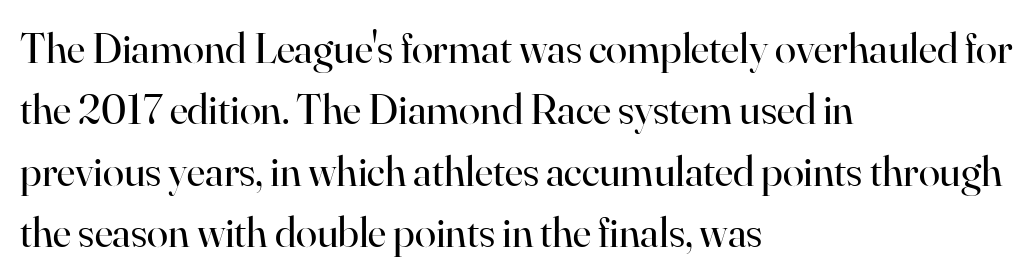
The lines sit at an ordinary, default distance from one another. Letters have the restrained weight of plain body copy at most. Letterform terminals end in serifs throughout the passage. Each line starts at the same left margin while the right side varies.
